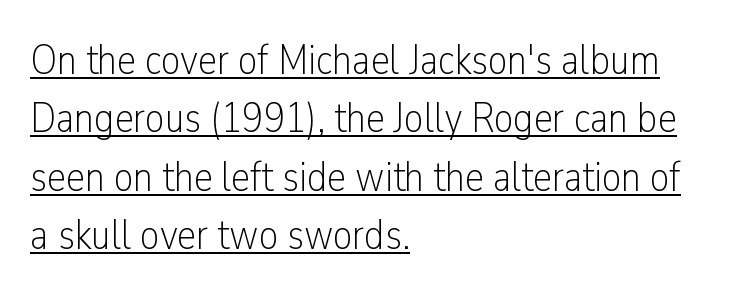
The image shows 43 px light, condensed sans-serif type, upright; set left-aligned, normal line spacing (1.36x), normal letter spacing, underlined; low stroke contrast and a medium x-height.
